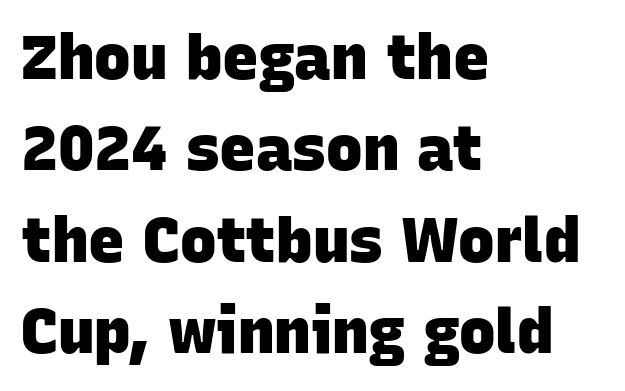
{"serif": "no", "bold": "yes", "weight": "heavy", "width": "normal", "stroke_contrast": "low", "x_height": "large", "monospaced": "no", "underline": "no", "align": "left", "line_spacing": "normal", "line_spacing_ratio": 1.5, "letter_spacing": "normal", "letter_spacing_em": 0.0, "glyph_px": 61}
